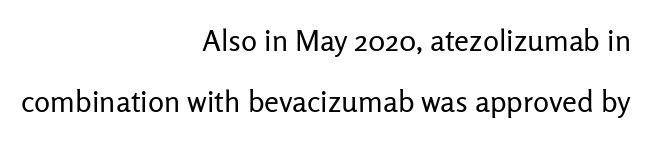
The image shows 30 px regular-weight sans-serif type, upright; set right-aligned, loose line spacing (2.03x), normal letter spacing, not underlined; low stroke contrast and a medium x-height.
